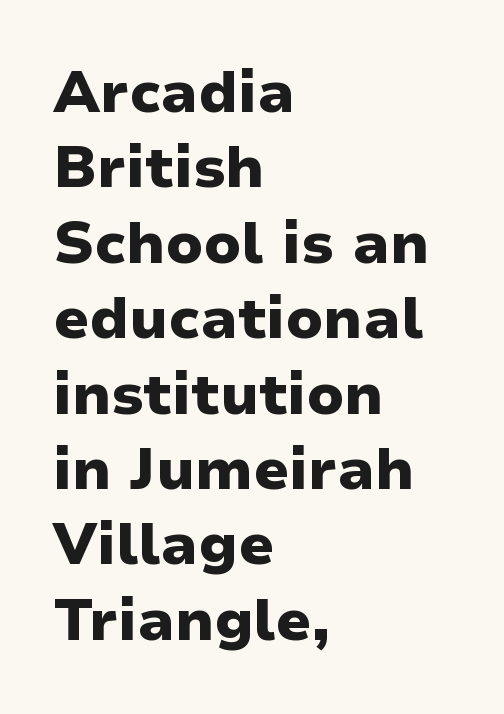
The image shows 58 px heavy sans-serif type, upright; set left-aligned, normal line spacing (1.3x), normal letter spacing, not underlined; low stroke contrast and a medium x-height.
